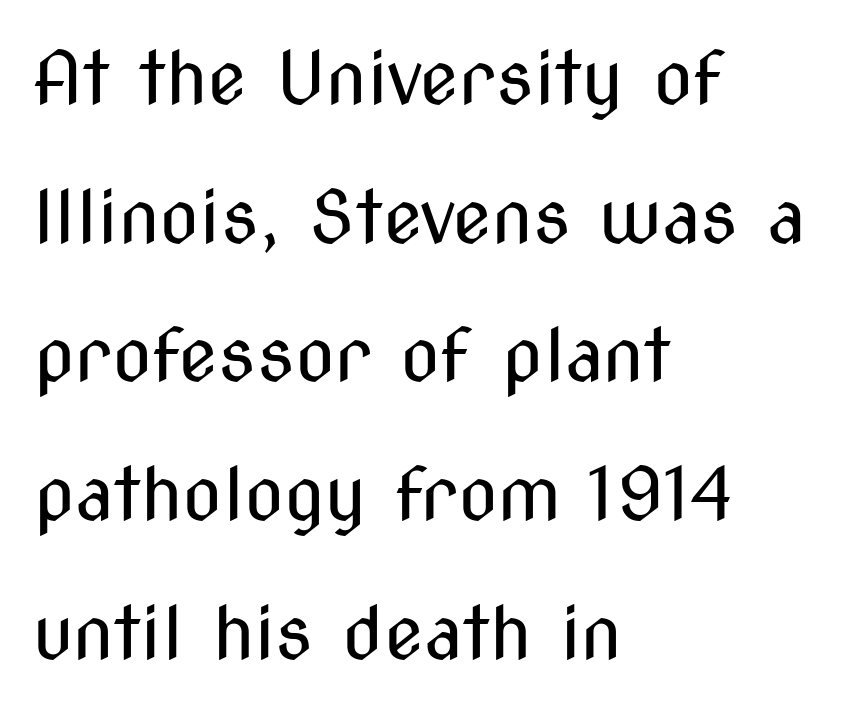
Q: Is the text bold? A: No.
Q: Is the text italic (slanted)? A: No, it is upright.
Q: Is the typeface a serif or a sans-serif typeface? A: Sans-serif.
Q: Is the text underlined? A: No.
Q: How is the paragraph aligned? A: Left-aligned.
Q: Is the spacing between letters normal or unusually wide? A: Normal.
Q: Is the spacing between lines tight, normal or loose? A: Loose.
Q: Width (condensed, normal, or wide)? A: Condensed.
Q: Stroke contrast? A: Medium.
Q: x-height? A: Medium.
Q: Monospaced? A: No.
